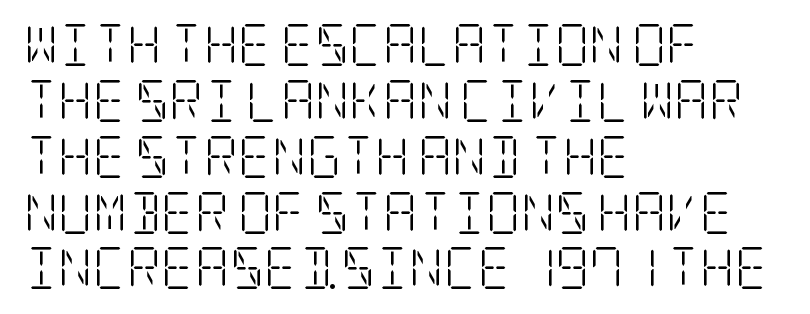
Q: Is the text bold? A: No.
Q: Is the text italic (slanted)? A: No, it is upright.
Q: Is the typeface a serif or a sans-serif typeface? A: Serif.
Q: Is the text underlined? A: No.
Q: How is the paragraph aligned? A: Left-aligned.
Q: Is the spacing between letters normal or unusually wide? A: Normal.
Q: Is the spacing between lines tight, normal or loose? A: Normal.
Q: Width (condensed, normal, or wide)? A: Condensed.
Q: Stroke contrast? A: Low.
Q: x-height? A: Large.
